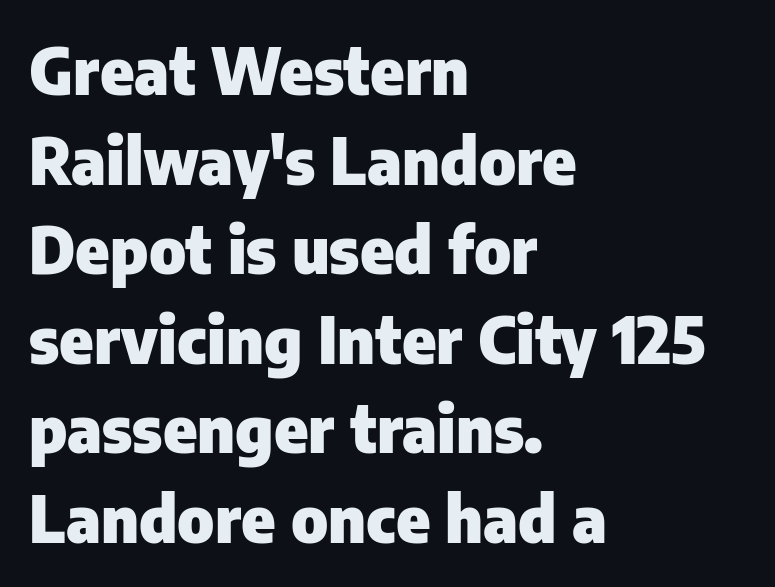
{"serif": "no", "italic": "no", "bold": "yes", "weight": "heavy", "width": "normal", "stroke_contrast": "low", "x_height": "medium", "monospaced": "no", "underline": "no", "align": "left", "line_spacing": "normal", "line_spacing_ratio": 1.4, "letter_spacing": "normal", "letter_spacing_em": 0.0, "glyph_px": 64}
